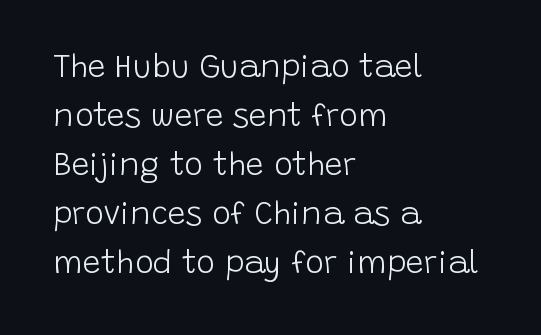
The image shows 32 px light sans-serif type, upright; set left-aligned, normal line spacing (1.53x), normal letter spacing, not underlined; low stroke contrast and a large x-height.
